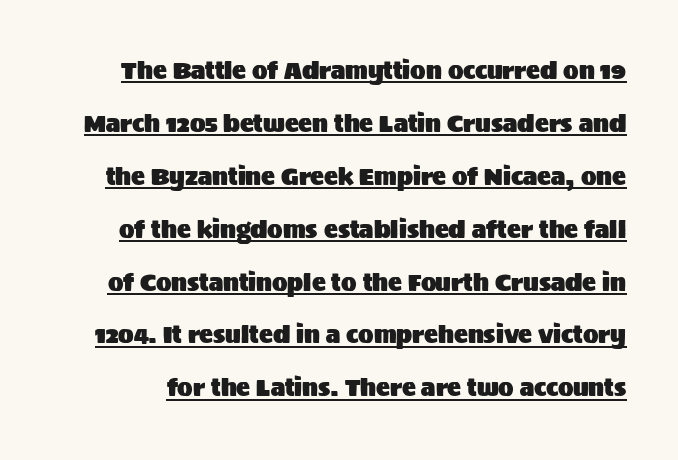
The line-height multiplier appears high, well above default. You could call the tracking neutral — neither tight nor loose. The string is rendered with underlining switched on. The font's upright variant was chosen for this text.
